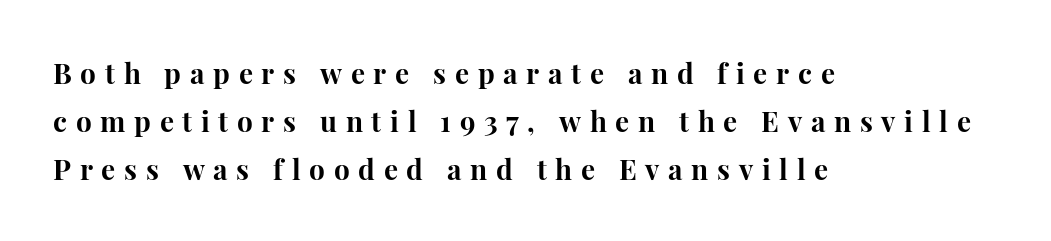
Q: Is the text bold? A: Yes.
Q: Is the text italic (slanted)? A: No, it is upright.
Q: Is the typeface a serif or a sans-serif typeface? A: Serif.
Q: Is the text underlined? A: No.
Q: How is the paragraph aligned? A: Left-aligned.
Q: Is the spacing between letters normal or unusually wide? A: Unusually wide.
Q: Width (condensed, normal, or wide)? A: Normal.
Q: Stroke contrast? A: High.
Q: x-height? A: Medium.
Q: Monospaced? A: No.
